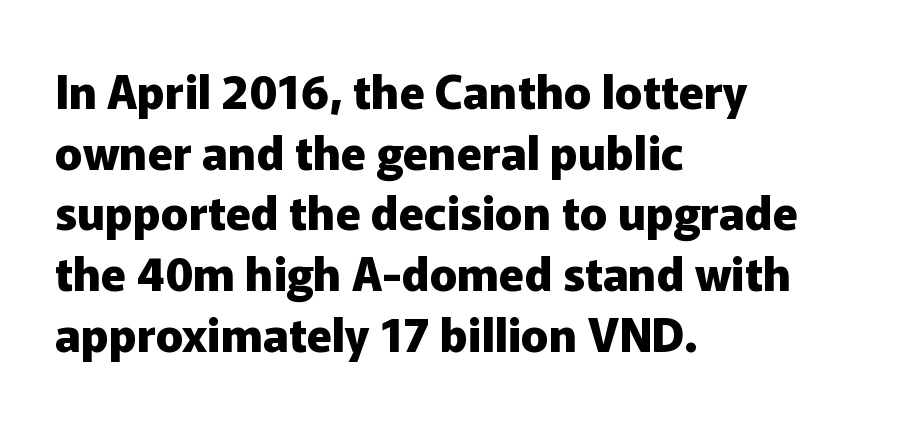
Is this a fixed-width face? No — the glyphs have proportional, varying widths. Compared with typical paragraphs, the rows here are spaced about the same. Alignment: flush left. Caption: bold face, heavy strokes. Do the letters lean? They stand straight.
